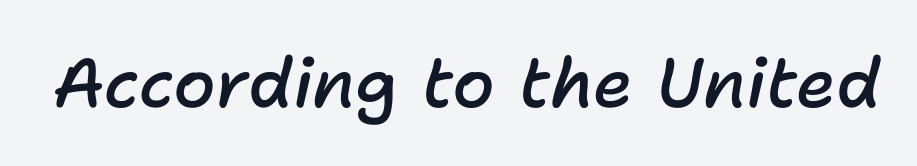
{"italic": "yes", "lean": "right", "slant_degrees": 11, "bold": "semi", "weight": "semibold", "width": "normal", "stroke_contrast": "low", "x_height": "medium", "monospaced": "no", "underline": "no", "letter_spacing": "normal", "letter_spacing_em": 0.0, "glyph_px": 69}
